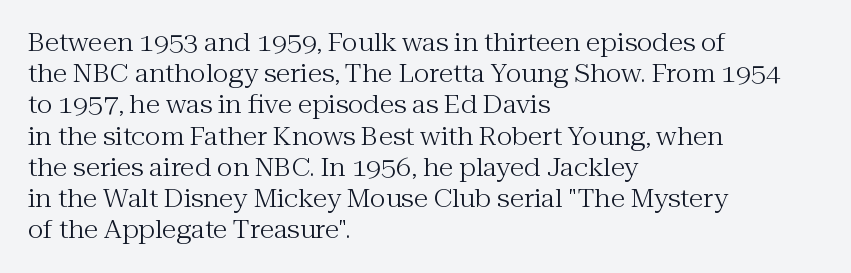
The ragged edge is on the right, which tells us the setting is flush left. The passage shown is not underscored anywhere. These lines were composed using upright roman letters. This sample uses plain, unmodified letter spacing. Reading down the column, the eye jumps a familiar distance to each next line.
